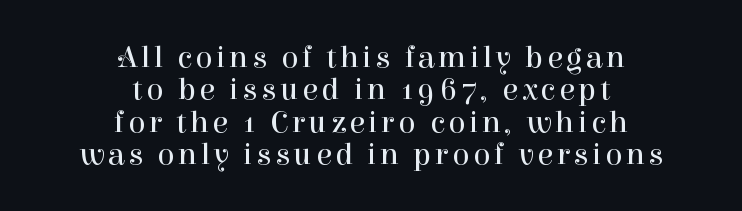
Q: Is the text bold? A: No.
Q: Is the text italic (slanted)? A: No, it is upright.
Q: Is the typeface a serif or a sans-serif typeface? A: Serif.
Q: Is the text underlined? A: No.
Q: How is the paragraph aligned? A: Centered.
Q: Is the spacing between lines tight, normal or loose? A: Tight.
Q: Width (condensed, normal, or wide)? A: Normal.
Q: Stroke contrast? A: High.
Q: x-height? A: Medium.
Q: Monospaced? A: No.
